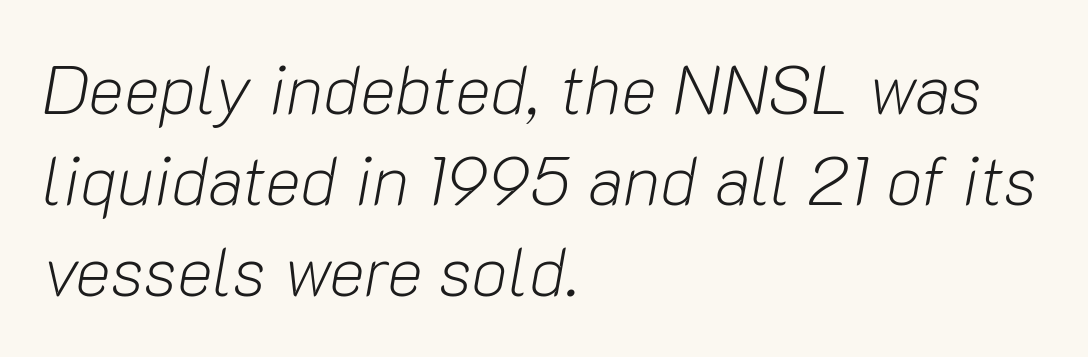
The image shows 68 px light type, italic (leaning right); set left-aligned, normal line spacing (1.34x), normal letter spacing, not underlined; low stroke contrast and a medium x-height.
